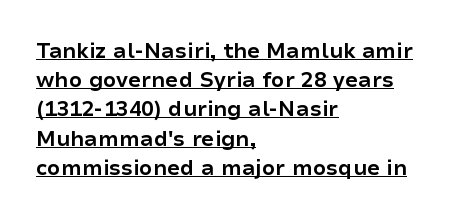
{"italic": "no", "bold": "yes", "underline": "yes", "align": "left", "line_spacing": "normal", "line_spacing_ratio": 1.39, "letter_spacing": "normal", "letter_spacing_em": 0.0, "glyph_px": 21}
